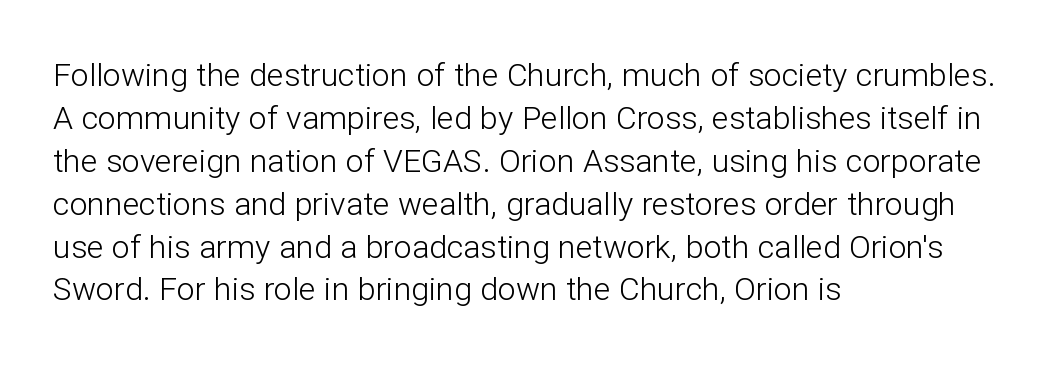
Q: Is the text bold? A: No.
Q: Is the text italic (slanted)? A: No, it is upright.
Q: Is the typeface a serif or a sans-serif typeface? A: Sans-serif.
Q: Is the text underlined? A: No.
Q: How is the paragraph aligned? A: Left-aligned.
Q: Is the spacing between letters normal or unusually wide? A: Normal.
Q: Is the spacing between lines tight, normal or loose? A: Normal.
Q: Width (condensed, normal, or wide)? A: Normal.
Q: Stroke contrast? A: Low.
Q: x-height? A: Medium.
Q: Monospaced? A: No.
